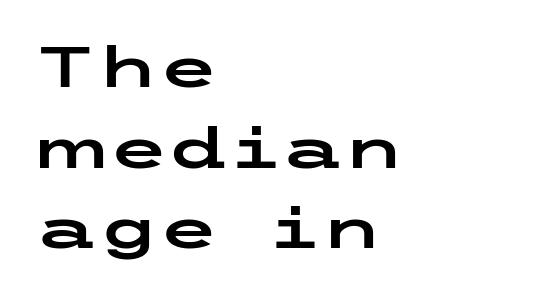
Q: Is the text italic (slanted)? A: No, it is upright.
Q: Is the typeface a serif or a sans-serif typeface? A: Sans-serif.
Q: Is the text underlined? A: No.
Q: How is the paragraph aligned? A: Left-aligned.
Q: Is the spacing between letters normal or unusually wide? A: Normal.
Q: Is the spacing between lines tight, normal or loose? A: Normal.
Q: Width (condensed, normal, or wide)? A: Wide.
Q: Stroke contrast? A: Low.
Q: x-height? A: Medium.
